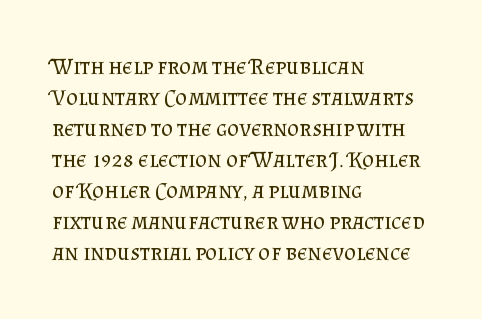
Q: Is the text bold? A: No.
Q: Is the text italic (slanted)? A: No, it is upright.
Q: Is the text underlined? A: No.
Q: How is the paragraph aligned? A: Left-aligned.
Q: Is the spacing between letters normal or unusually wide? A: Normal.
Q: Is the spacing between lines tight, normal or loose? A: Normal.
